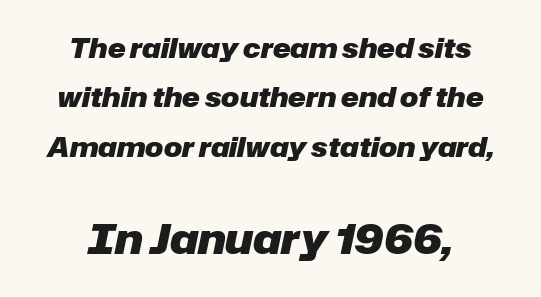
The later block is typeset at a bigger size than the earlier block. Does the lettering tilt? It does — this is italic. Descender tails drop into unmarked territory. Compared with an ordinary text face, these strokes are far heavier — a full bold. The horizontal fit of the characters is conventional and even. The face used here is proportionally spaced, like ordinary book or web type.
